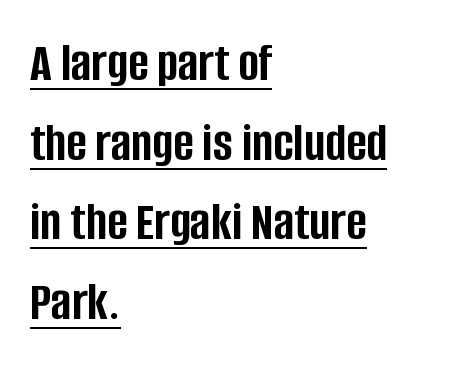
Upright lettering throughout. Nothing unusual about the tracking: characters are spaced as the font intends. Spacing verdict: proportional, widths tailored to each character. A classic flush-left, rag-right setting is used for this passage.
